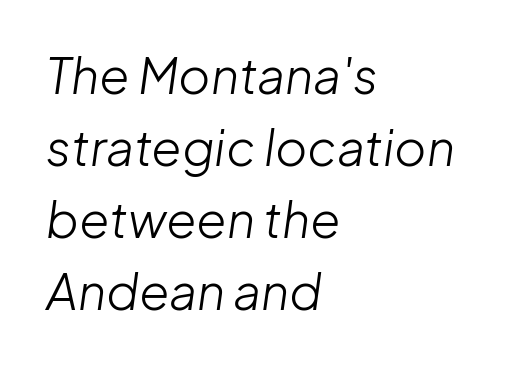
Q: Is the text bold? A: No.
Q: Is the text italic (slanted)? A: Yes, it leans right by about 8 degrees.
Q: Is the text underlined? A: No.
Q: How is the paragraph aligned? A: Left-aligned.
Q: Is the spacing between letters normal or unusually wide? A: Normal.
Q: Is the spacing between lines tight, normal or loose? A: Normal.
Q: Width (condensed, normal, or wide)? A: Normal.
Q: Stroke contrast? A: Low.
Q: x-height? A: Medium.
Q: Monospaced? A: No.
